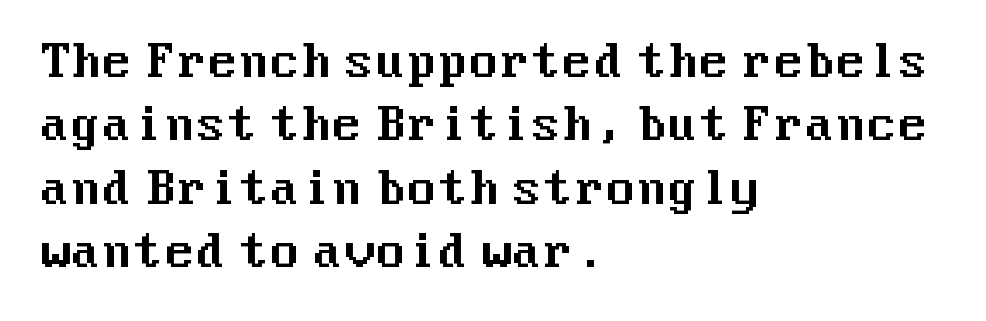
Q: Is the text italic (slanted)? A: No, it is upright.
Q: Is the typeface a serif or a sans-serif typeface? A: Sans-serif.
Q: Is the text underlined? A: No.
Q: How is the paragraph aligned? A: Left-aligned.
Q: Is the spacing between letters normal or unusually wide? A: Normal.
Q: Is the spacing between lines tight, normal or loose? A: Normal.
Q: Width (condensed, normal, or wide)? A: Normal.
Q: Stroke contrast? A: Medium.
Q: x-height? A: Medium.
